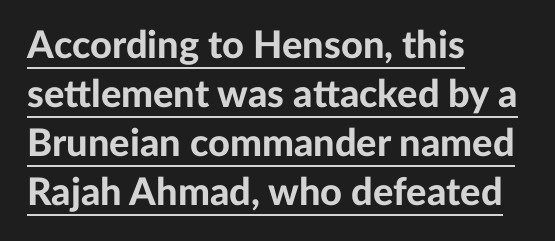
Q: Is the text bold? A: Yes.
Q: Is the text italic (slanted)? A: No, it is upright.
Q: Is the typeface a serif or a sans-serif typeface? A: Sans-serif.
Q: Is the text underlined? A: Yes.
Q: How is the paragraph aligned? A: Left-aligned.
Q: Is the spacing between letters normal or unusually wide? A: Normal.
Q: Is the spacing between lines tight, normal or loose? A: Normal.
Q: Width (condensed, normal, or wide)? A: Normal.
Q: Stroke contrast? A: Low.
Q: x-height? A: Medium.
Q: Monospaced? A: No.
